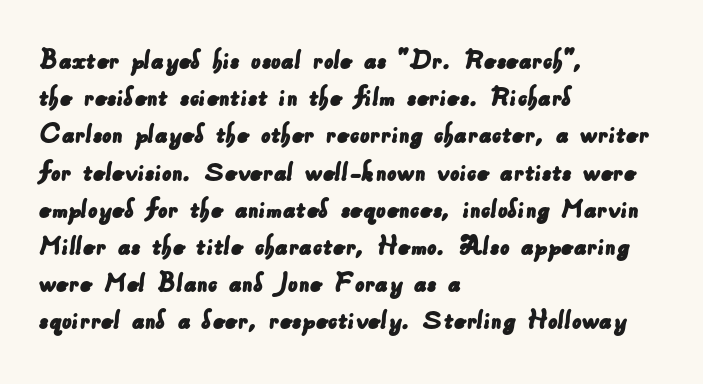
{"serif": "no", "width": "normal", "stroke_contrast": "low", "x_height": "small", "monospaced": "no", "underline": "no", "align": "left", "line_spacing_ratio": 1.24, "letter_spacing": "normal", "letter_spacing_em": 0.0, "glyph_px": 30}
